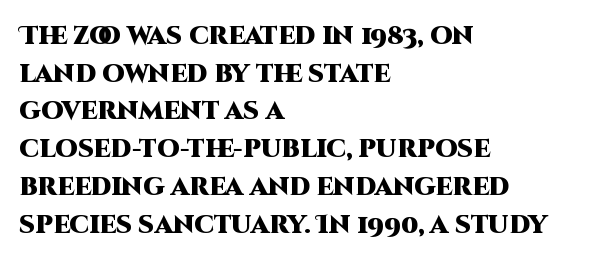
Students, note that the glyphs here touch the page at normal intervals. The vertical gap from one line to the next is medium. The lettering stays uniformly vertical, giving the passage a roman look. The lines are quadded left. Heft: maximum for text — a bold. Type without underlining.
